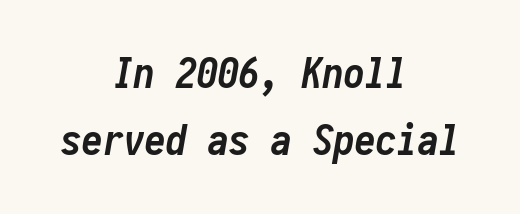
{"italic": "yes", "lean": "right", "slant_degrees": 10, "bold": "yes", "weight": "semibold", "width": "condensed", "stroke_contrast": "low", "x_height": "medium", "monospaced": "yes", "underline": "no", "align": "center", "line_spacing": "normal", "line_spacing_ratio": 1.6, "letter_spacing": "normal", "letter_spacing_em": 0.0, "glyph_px": 42}
